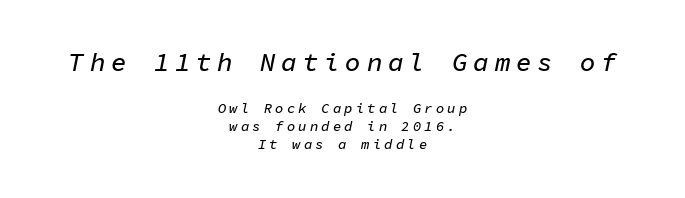
{"italic": "yes", "lean": "right", "slant_degrees": 11, "underline": "no", "align": "center", "line_spacing": "normal", "line_spacing_ratio": 1.28, "letter_spacing": "wide", "letter_spacing_em": 0.22, "larger_block": "first", "size_ratio": 1.86, "glyph_px": 26}
